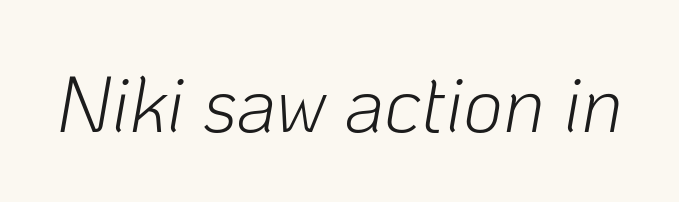
{"italic": "yes", "lean": "right", "slant_degrees": 10, "bold": "no", "weight": "light", "width": "normal", "stroke_contrast": "low", "x_height": "medium", "monospaced": "no", "underline": "no", "letter_spacing": "normal", "letter_spacing_em": 0.0, "glyph_px": 78}
